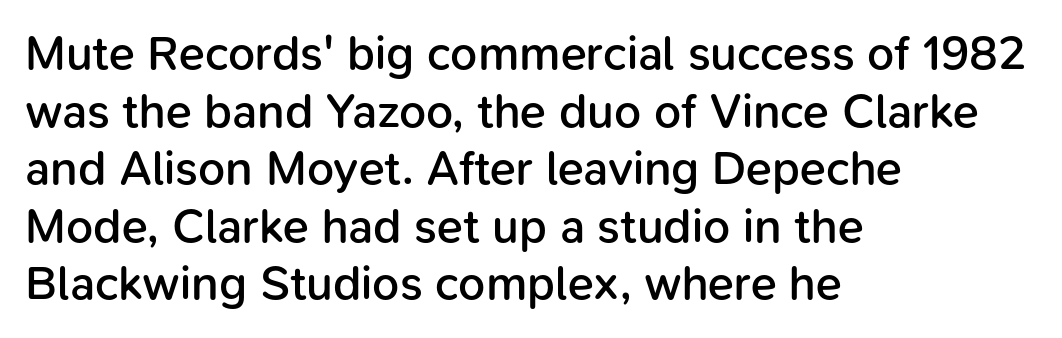
The image shows 48 px semibold sans-serif type, upright; set left-aligned, line spacing 1.2x, normal letter spacing, not underlined; low stroke contrast and a medium x-height.
